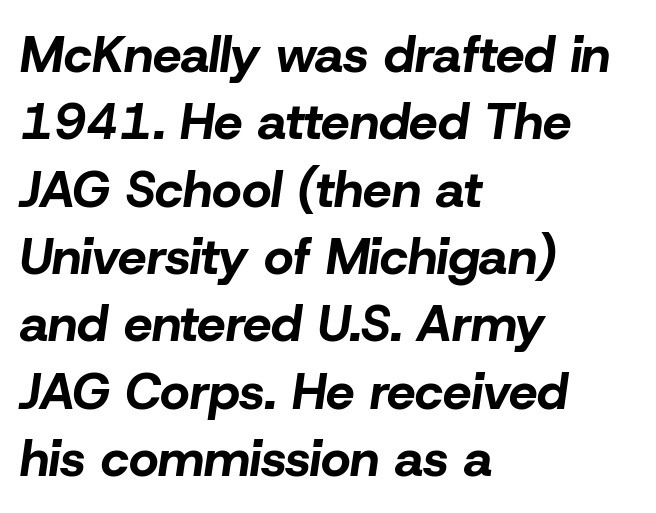
This sample keeps an unexceptional amount of space between lines. The typography opts for an oblique posture over an upright one. Character widths vary here, with narrow letters taking less room than wide ones. The area under the type is left untouched.
